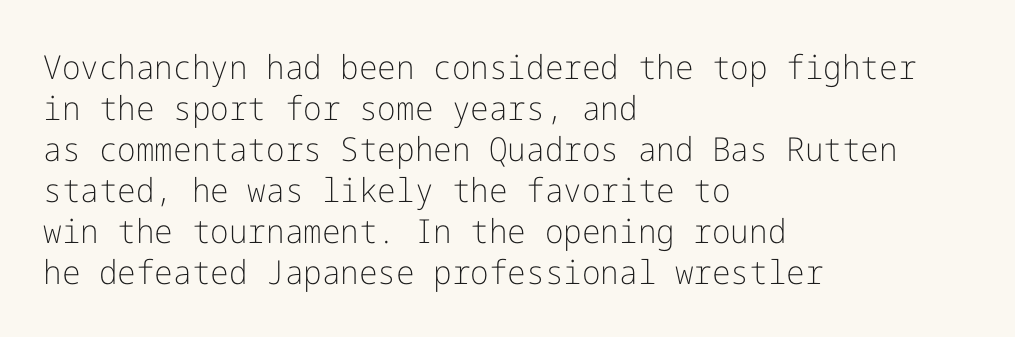
{"serif": "no", "italic": "no", "bold": "no", "weight": "light", "width": "normal", "stroke_contrast": "low", "x_height": "medium", "underline": "no", "align": "left", "line_spacing_ratio": 1.24, "letter_spacing": "normal", "letter_spacing_em": 0.0, "glyph_px": 33}
